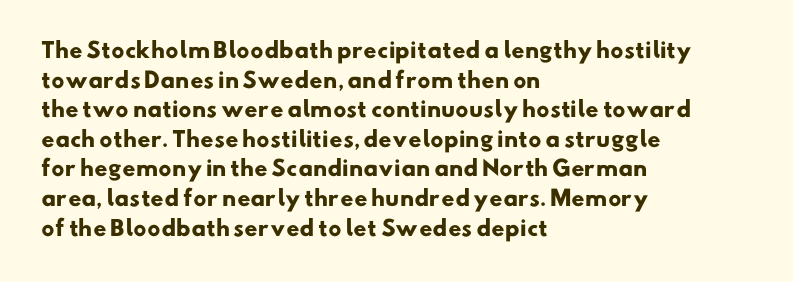
This sample uses plain, unmodified letter spacing. Plain, unruled lines of type. Notice how the passage keeps a crisp vertical edge on the left only. The line-height multiplier appears to be the usual default. You'd pick this weight for a headline — it's a proper bold.
